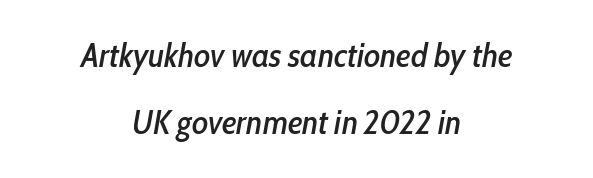
Q: Is the text italic (slanted)? A: Yes, it leans right by about 10 degrees.
Q: Is the text underlined? A: No.
Q: How is the paragraph aligned? A: Centered.
Q: Is the spacing between letters normal or unusually wide? A: Normal.
Q: Is the spacing between lines tight, normal or loose? A: Loose.
Q: Width (condensed, normal, or wide)? A: Condensed.
Q: Stroke contrast? A: Low.
Q: x-height? A: Medium.
Q: Monospaced? A: No.
